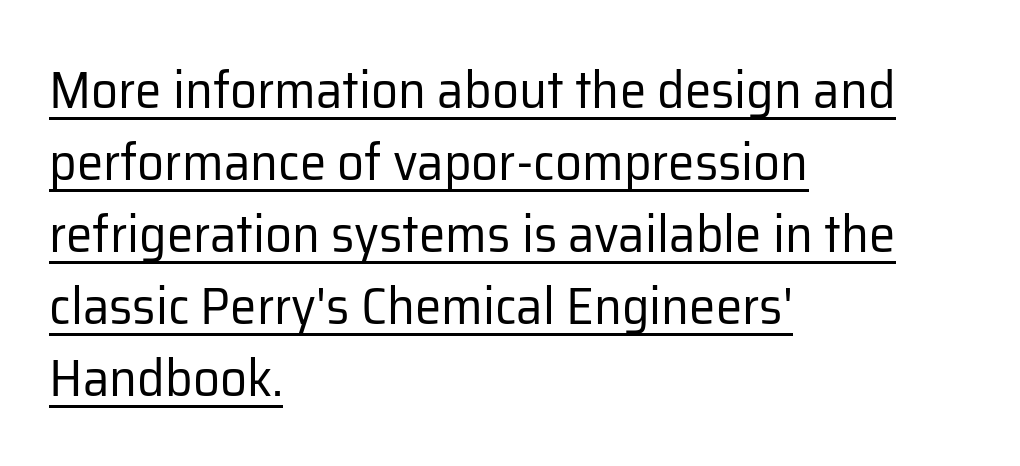
The image shows 53 px regular-weight sans-serif type, upright; set left-aligned, normal line spacing (1.36x), normal letter spacing, underlined; low stroke contrast and a medium x-height.
